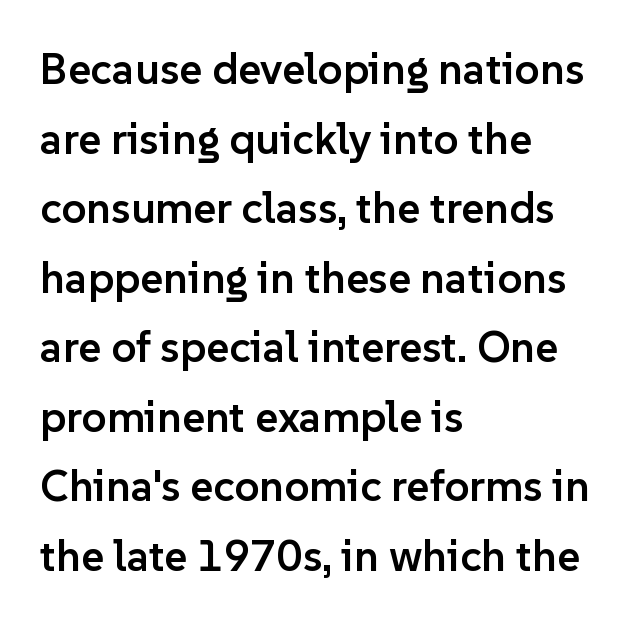
{"serif": "no", "italic": "no", "bold": "semi", "weight": "semibold", "width": "normal", "stroke_contrast": "low", "x_height": "medium", "monospaced": "no", "underline": "no", "align": "left", "line_spacing": "normal", "line_spacing_ratio": 1.58, "letter_spacing": "normal", "letter_spacing_em": 0.0, "glyph_px": 44}
